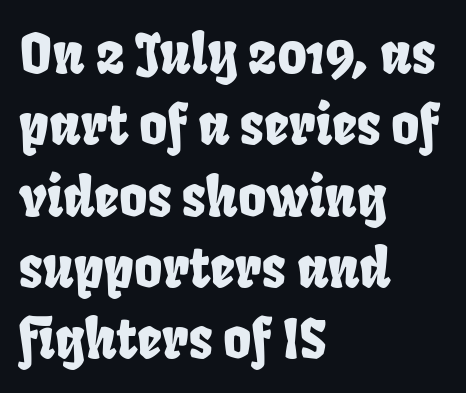
Q: Is the typeface a serif or a sans-serif typeface? A: Sans-serif.
Q: Is the text underlined? A: No.
Q: How is the paragraph aligned? A: Left-aligned.
Q: Is the spacing between letters normal or unusually wide? A: Normal.
Q: Is the spacing between lines tight, normal or loose? A: Normal.
Q: Width (condensed, normal, or wide)? A: Condensed.
Q: Stroke contrast? A: Low.
Q: x-height? A: Large.
Q: Monospaced? A: No.
